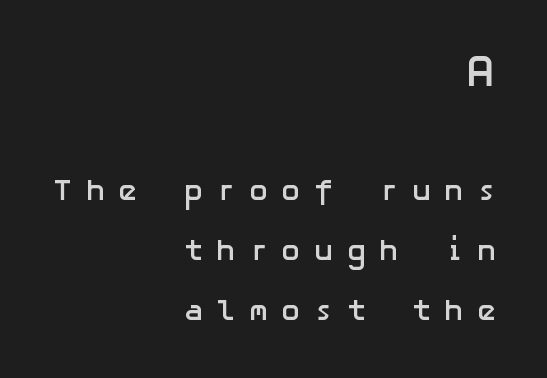
The image shows 45 px semibold sans-serif type, upright; set right-aligned, loose line spacing (2.0x), unusually wide letter spacing (+0.42 em), not underlined; the first (top) block is 1.5x larger; low stroke contrast and a medium x-height.
